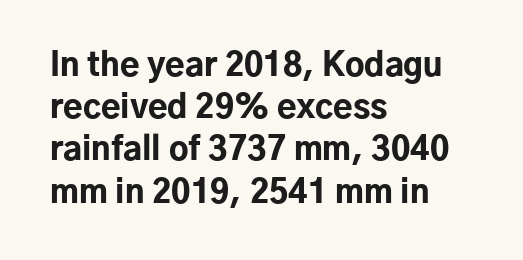
{"serif": "no", "italic": "no", "bold": "yes", "weight": "bold", "width": "normal", "stroke_contrast": "low", "x_height": "medium", "monospaced": "no", "underline": "no", "align": "left", "line_spacing": "normal", "line_spacing_ratio": 1.32, "letter_spacing": "normal", "letter_spacing_em": 0.0, "glyph_px": 32}
